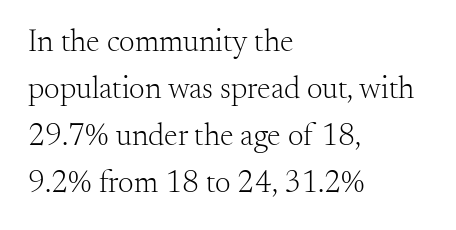
The image shows 31 px light serif type, upright; set left-aligned, normal line spacing (1.52x), normal letter spacing, not underlined; medium stroke contrast and a small x-height.
